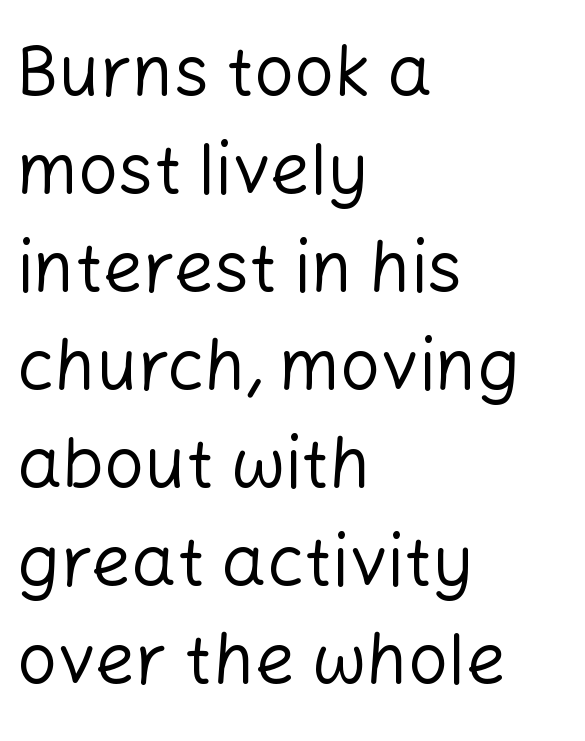
The words here are not underlined. Baseline-to-baseline distance is the conventional proportion of letter height. Posture: upright roman. Each line starts at the same left margin while the right side varies.
